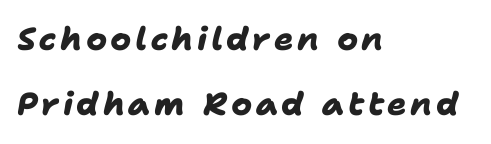
Type style note: lacks serifs. Note the varied advance widths — an 'i' is clearly narrower than an 'm'. Left-aligned paragraph, ragged on the right. The passage shown stacks its lines with a broad gap.
